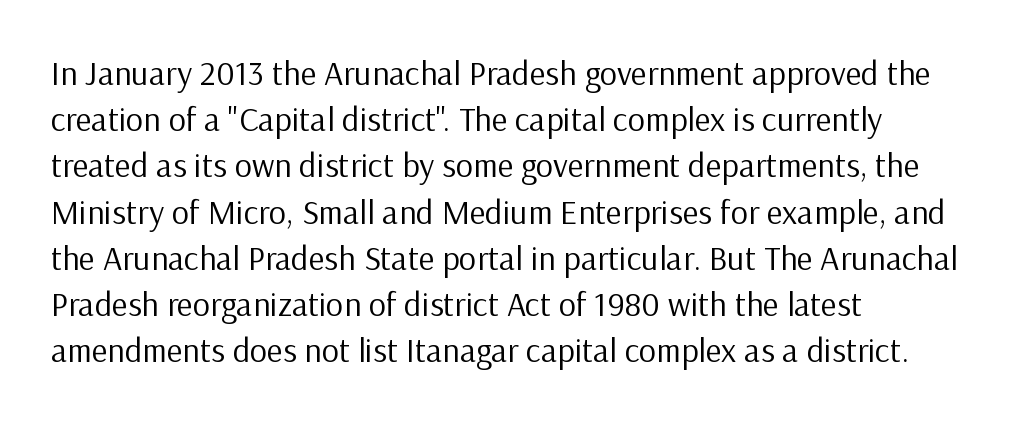
The image shows 34 px regular-weight sans-serif type, upright; set left-aligned, normal line spacing (1.36x), normal letter spacing, not underlined; low stroke contrast and a medium x-height.
